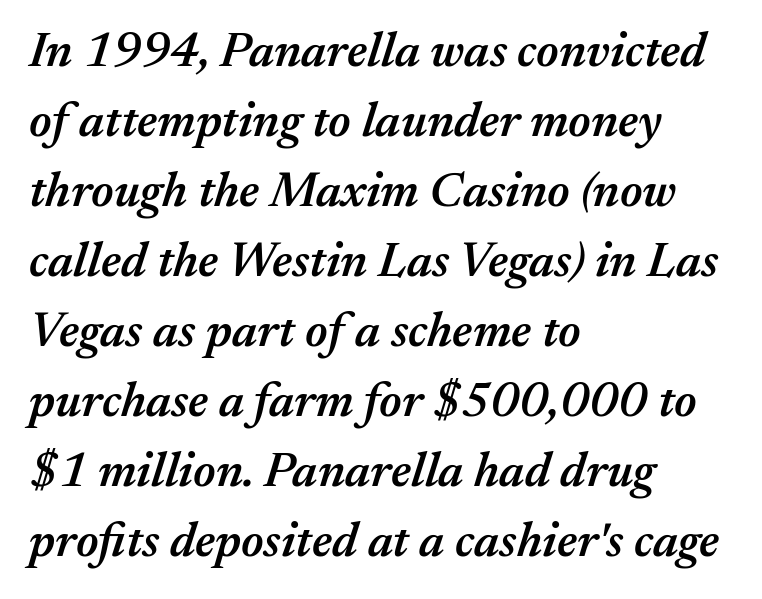
The image shows 49 px semibold type, italic (leaning right); set left-aligned, normal line spacing (1.43x), normal letter spacing, not underlined; medium stroke contrast and a medium x-height.
